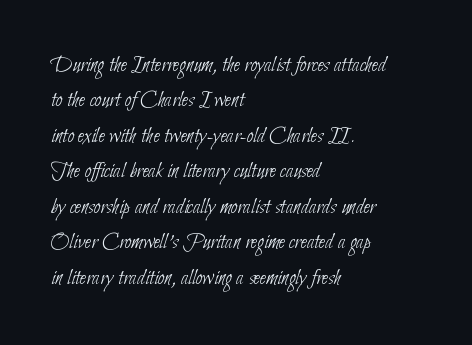
{"bold": "no", "underline": "no", "align": "left", "line_spacing": "normal", "line_spacing_ratio": 1.54, "letter_spacing": "normal", "letter_spacing_em": 0.0, "glyph_px": 23}
